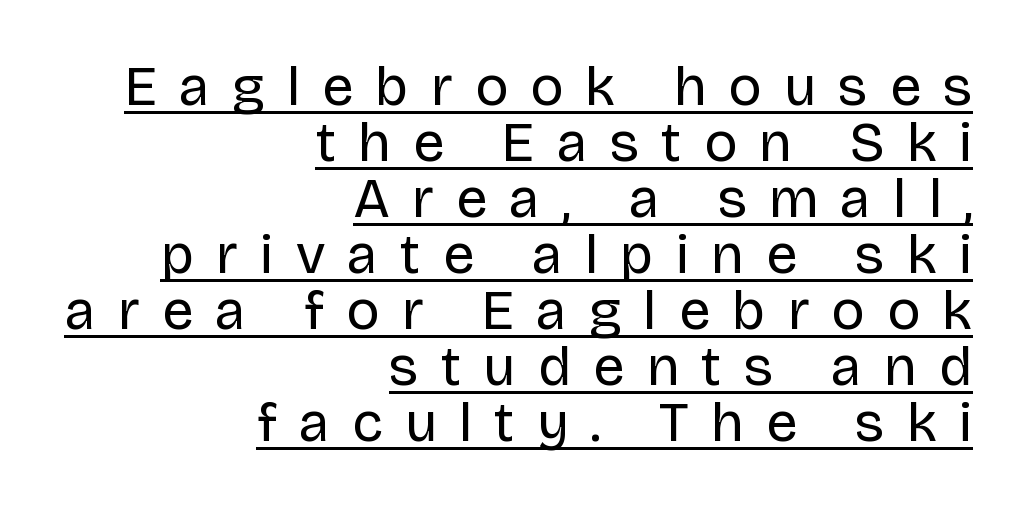
The image shows 56 px regular-weight sans-serif type, upright; set right-aligned, tight line spacing (1.0x), unusually wide letter spacing (+0.4 em), underlined; low stroke contrast and a large x-height.
